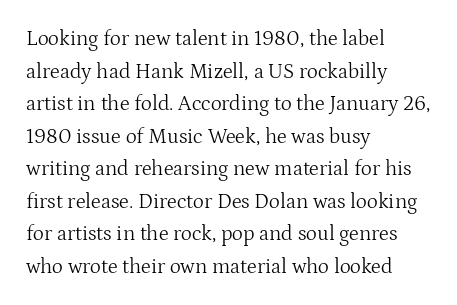
The axis of the letterforms is exactly vertical. Here the glyphs are tracked normally, forming tight word shapes. Descenders hang freely into open space. Line beginnings align vertically; line endings do not. The rows are spaced the way most documents space them.
